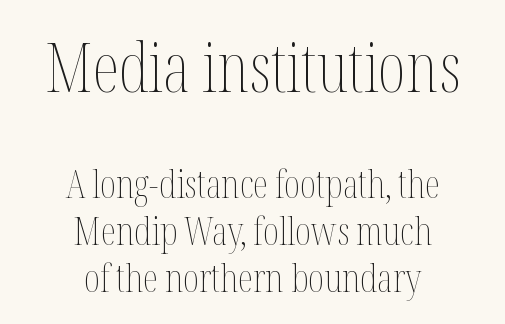
Q: Is the text bold? A: No.
Q: Is the text italic (slanted)? A: No, it is upright.
Q: Is the text underlined? A: No.
Q: How is the paragraph aligned? A: Centered.
Q: Is the spacing between letters normal or unusually wide? A: Normal.
Q: Which block of text is set in a larger size, the first (top) or the second (bottom)? A: The first (top) one.
Q: Width (condensed, normal, or wide)? A: Condensed.
Q: Stroke contrast? A: Medium.
Q: x-height? A: Medium.
Q: Monospaced? A: No.
